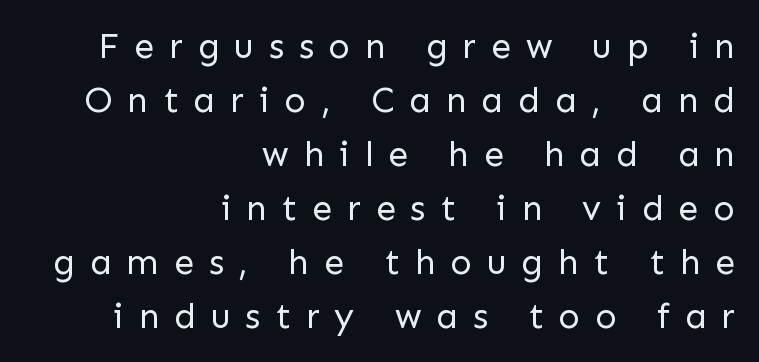
Q: Is the text bold? A: No.
Q: Is the text italic (slanted)? A: No, it is upright.
Q: Is the typeface a serif or a sans-serif typeface? A: Sans-serif.
Q: Is the text underlined? A: No.
Q: How is the paragraph aligned? A: Right-aligned.
Q: Is the spacing between letters normal or unusually wide? A: Unusually wide.
Q: Is the spacing between lines tight, normal or loose? A: Normal.
Q: Width (condensed, normal, or wide)? A: Normal.
Q: Stroke contrast? A: Low.
Q: x-height? A: Medium.
Q: Monospaced? A: No.
